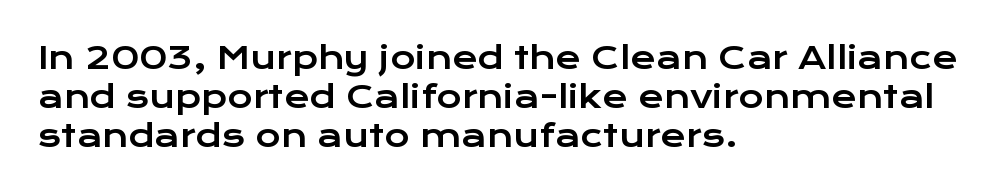
The image shows 31 px wide sans-serif type, upright; set left-aligned, normal line spacing (1.26x), normal letter spacing, not underlined; low stroke contrast and a medium x-height.
